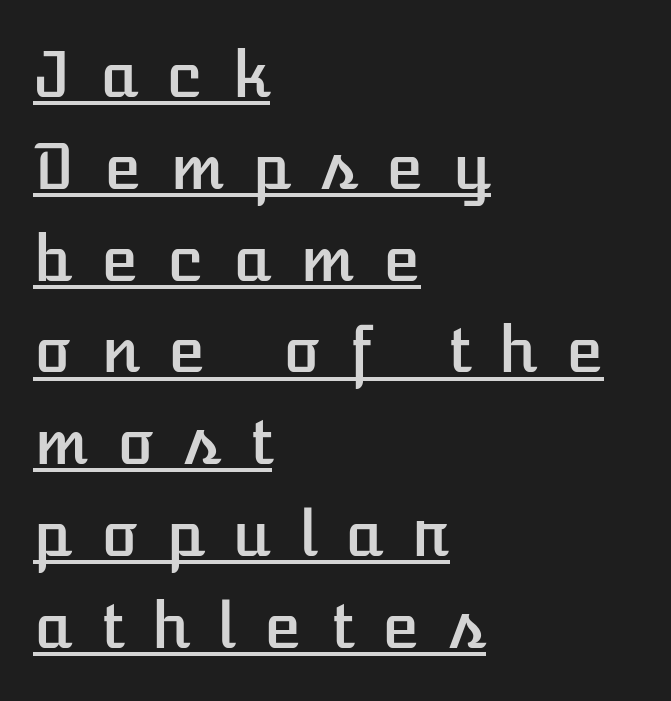
Q: Is the text italic (slanted)? A: No, it is upright.
Q: Is the text underlined? A: Yes.
Q: How is the paragraph aligned? A: Left-aligned.
Q: Is the spacing between letters normal or unusually wide? A: Unusually wide.
Q: Is the spacing between lines tight, normal or loose? A: Normal.
Q: Width (condensed, normal, or wide)? A: Normal.
Q: Stroke contrast? A: Low.
Q: x-height? A: Medium.
Q: Monospaced? A: No.
